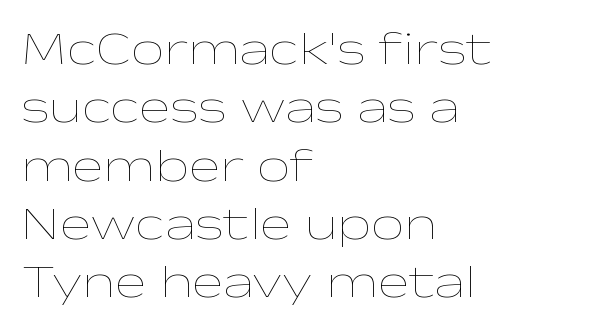
The image shows 47 px thin, wide type, upright; set left-aligned, line spacing 1.24x, normal letter spacing, not underlined; low stroke contrast and a medium x-height.
